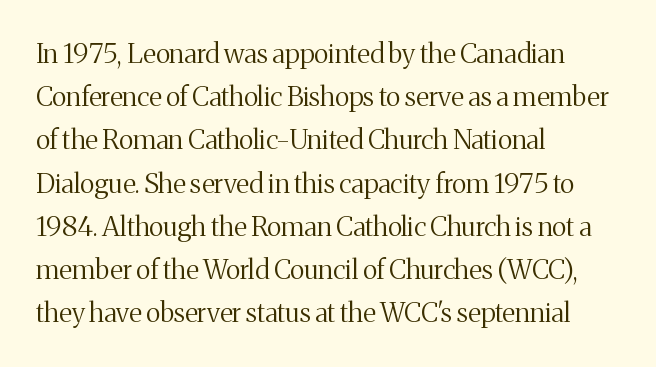
{"italic": "no", "bold": "no", "underline": "no", "align": "left", "line_spacing": "normal", "line_spacing_ratio": 1.6, "letter_spacing": "normal", "letter_spacing_em": 0.0, "glyph_px": 27}
